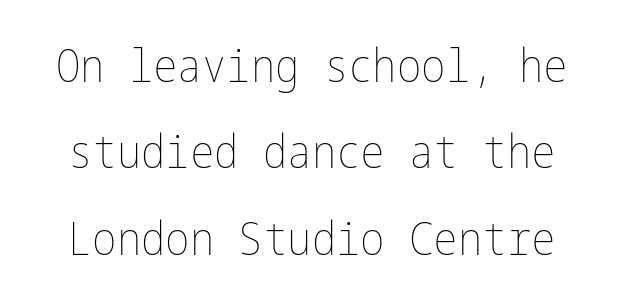
{"italic": "no", "bold": "no", "weight": "thin", "width": "condensed", "stroke_contrast": "low", "x_height": "medium", "underline": "no", "line_spacing_ratio": 1.88, "letter_spacing": "normal", "letter_spacing_em": 0.0, "glyph_px": 46}
